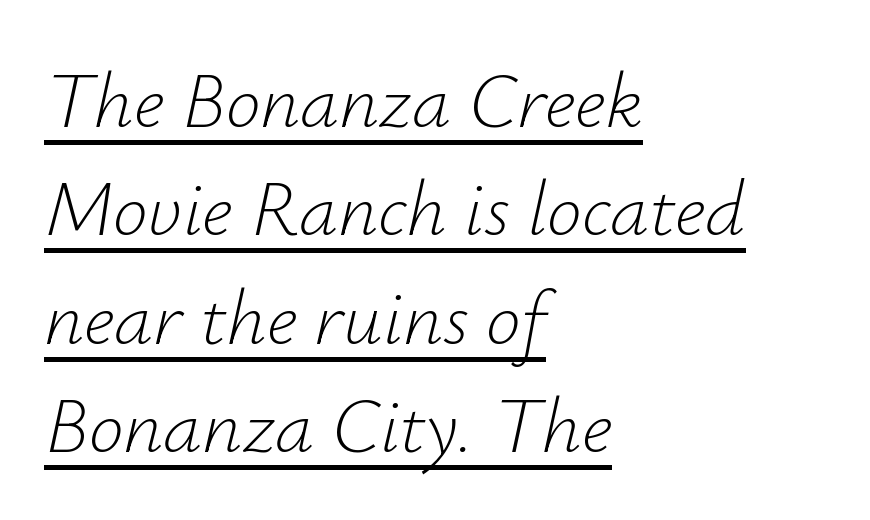
The image shows 78 px light type, italic (leaning right); set left-aligned, normal line spacing (1.39x), normal letter spacing, underlined; low stroke contrast and a small x-height.
